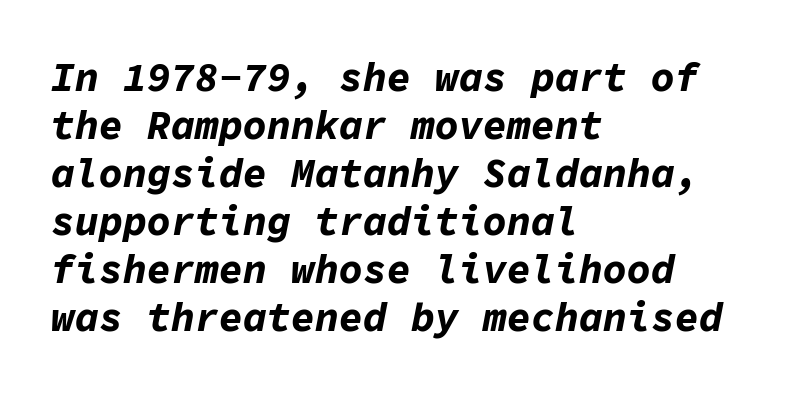
{"italic": "yes", "lean": "right", "slant_degrees": 11, "bold": "yes", "weight": "bold", "width": "normal", "stroke_contrast": "low", "x_height": "medium", "monospaced": "yes", "underline": "no", "align": "left", "line_spacing_ratio": 1.2, "letter_spacing": "normal", "letter_spacing_em": 0.0, "glyph_px": 40}
